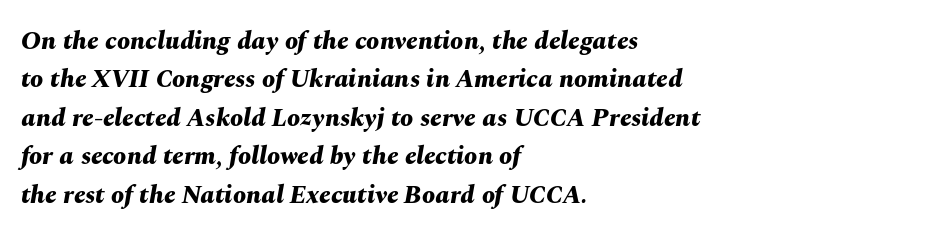
The letters sit at their default tracking, neither squeezed nor spread. Typeset ragged right — the left edge is the straight one. The font's italic variant was chosen for this text. Words float on clear page, feet unadorned. Interline gaps are of average width in this sample.
